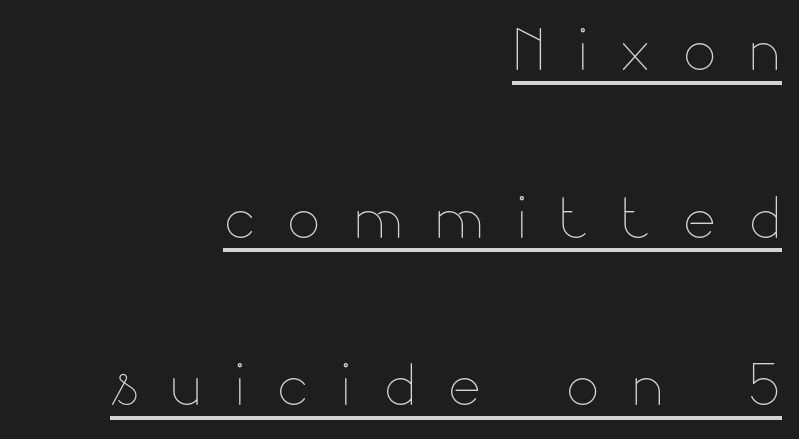
Q: Is the text bold? A: No.
Q: Is the text italic (slanted)? A: No, it is upright.
Q: Is the text underlined? A: Yes.
Q: How is the paragraph aligned? A: Right-aligned.
Q: Is the spacing between letters normal or unusually wide? A: Unusually wide.
Q: Is the spacing between lines tight, normal or loose? A: Loose.
Q: Width (condensed, normal, or wide)? A: Normal.
Q: Stroke contrast? A: Low.
Q: x-height? A: Small.
Q: Monospaced? A: No.
